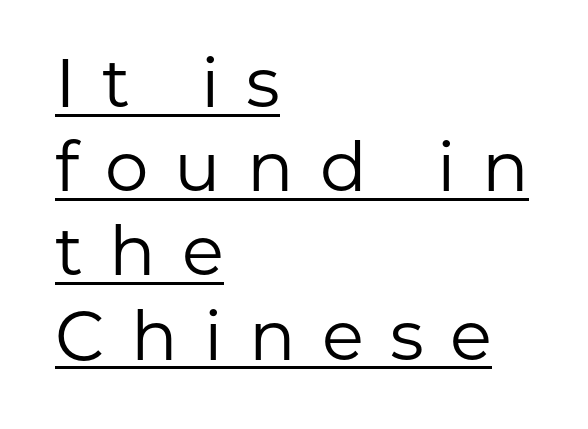
The image shows 69 px regular-weight sans-serif type, upright; set left-aligned, line spacing 1.22x, unusually wide letter spacing (+0.38 em), underlined; low stroke contrast and a medium x-height.
